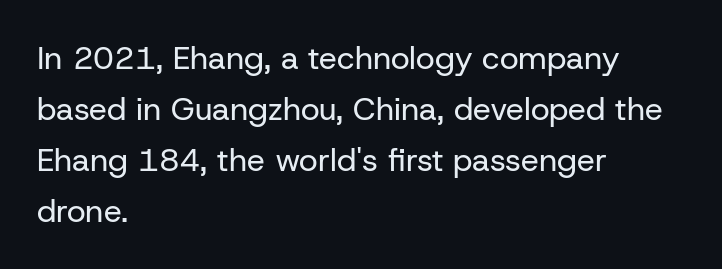
The image shows 32 px regular-weight sans-serif type, upright; set left-aligned, normal line spacing (1.59x), normal letter spacing, not underlined; low stroke contrast and a medium x-height.
